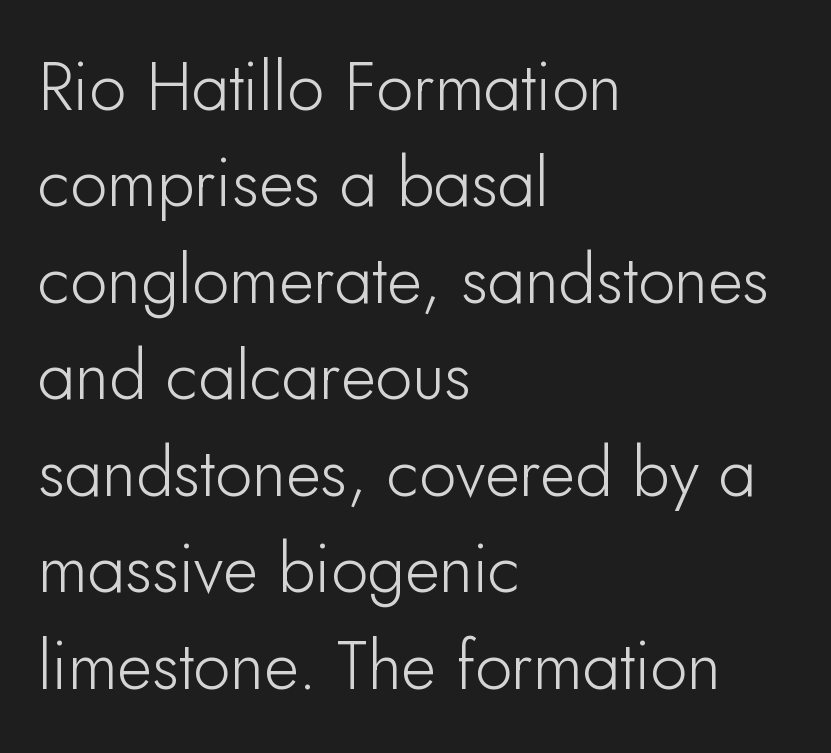
The image shows 67 px sans-serif type, upright; set left-aligned, normal line spacing (1.44x), normal letter spacing, not underlined; low stroke contrast and a small x-height.
